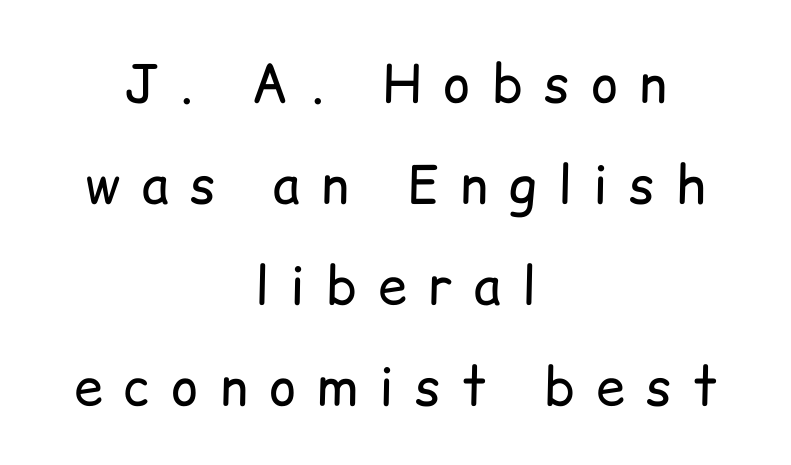
The image shows 52 px regular-weight sans-serif type, upright; set centered, loose line spacing (1.94x), unusually wide letter spacing (+0.41 em), not underlined; low stroke contrast and a medium x-height.
